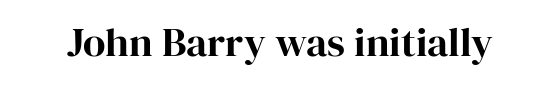
{"serif": "yes", "italic": "no", "width": "normal", "stroke_contrast": "high", "x_height": "medium", "monospaced": "no", "underline": "no", "letter_spacing": "normal", "letter_spacing_em": 0.0, "glyph_px": 41}
